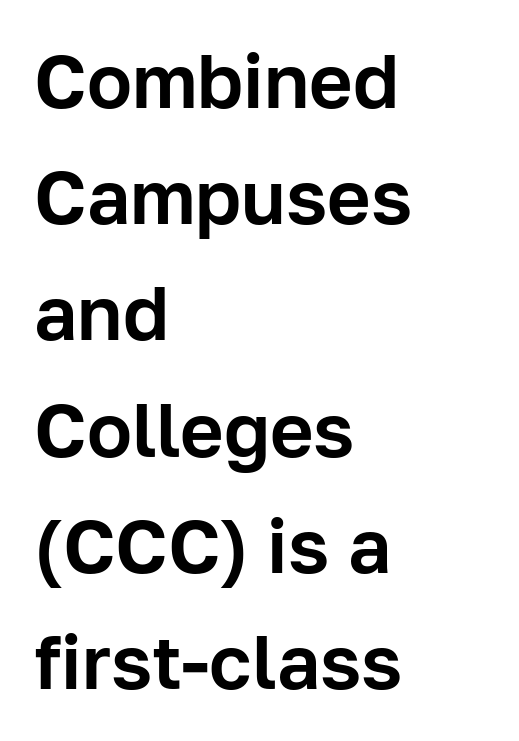
The image shows 75 px sans-serif type, upright; set left-aligned, normal line spacing (1.55x), normal letter spacing, not underlined; low stroke contrast and a medium x-height.
